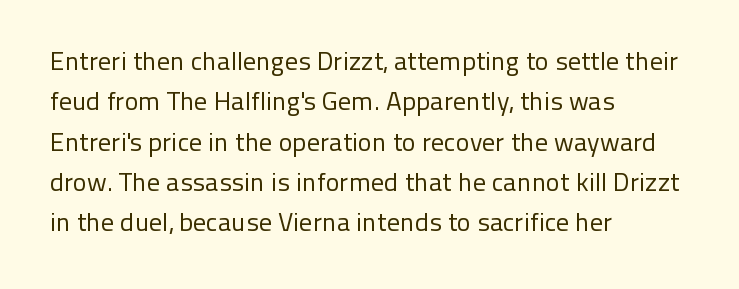
{"italic": "no", "bold": "no", "underline": "no", "align": "left", "line_spacing": "normal", "line_spacing_ratio": 1.55, "letter_spacing": "normal", "letter_spacing_em": 0.0, "glyph_px": 26}
